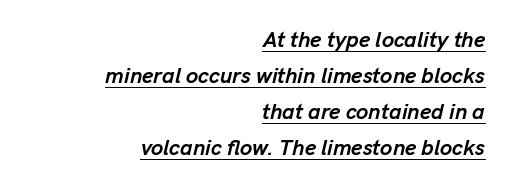
{"italic": "yes", "lean": "right", "slant_degrees": 13, "bold": "yes", "underline": "yes", "align": "right", "line_spacing": "normal", "line_spacing_ratio": 1.64, "letter_spacing": "normal", "letter_spacing_em": 0.0, "glyph_px": 22}
